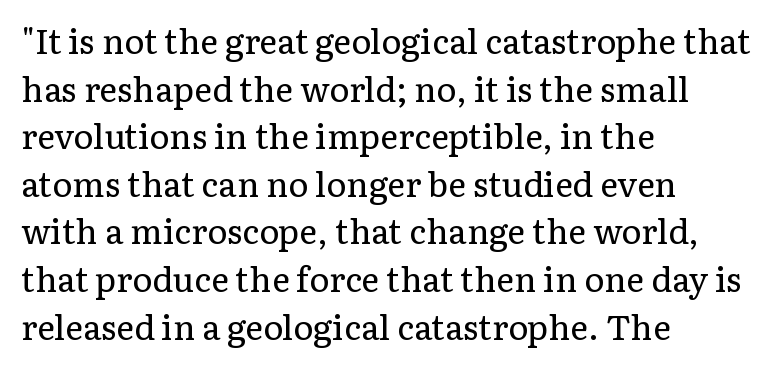
The glyphs are unaccompanied by any horizontal stroke below them. Heaviness? Minimal to ordinary, like unemphasized prose. Left-aligned paragraph, ragged on the right. Varying glyph widths throughout — classic text-font behaviour.
